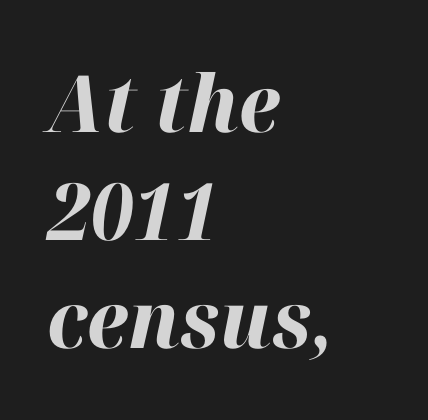
Descender tails drop into unmarked territory. Is this a fixed-width face? No — the glyphs have proportional, varying widths. The face used here is rendered with its standard letterfit. Each glyph is drawn with heavy, bold strokes. All the whitespace from short lines collects on the right. This sample keeps an unexceptional amount of space between lines.
